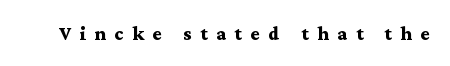
The lettering stays uniformly vertical, giving the passage a roman look. Is the letter spacing exaggerated? Yes — the characters are pushed far apart. The glyphs have the mass of a bold cut. Plain, unruled lines of type.
